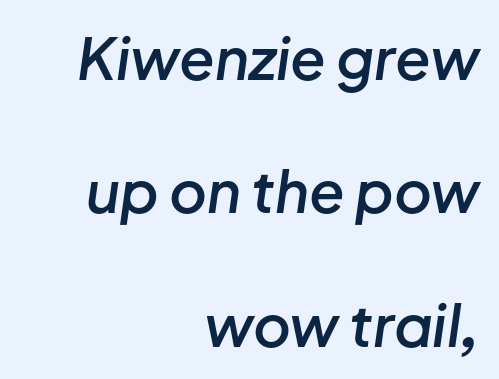
{"italic": "yes", "lean": "right", "slant_degrees": 8, "bold": "semi", "weight": "semibold", "width": "normal", "stroke_contrast": "low", "x_height": "medium", "monospaced": "no", "underline": "no", "align": "right", "line_spacing": "loose", "line_spacing_ratio": 2.3, "letter_spacing": "normal", "letter_spacing_em": 0.0, "glyph_px": 58}
